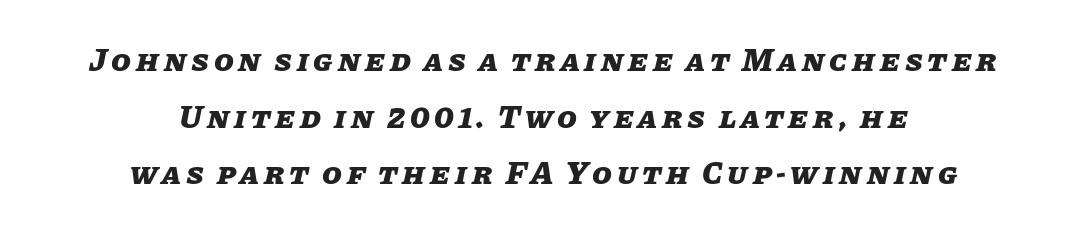
Q: Is the text bold? A: Yes.
Q: Is the text italic (slanted)? A: Yes, it leans right by about 11 degrees.
Q: Is the text underlined? A: No.
Q: How is the paragraph aligned? A: Centered.
Q: Width (condensed, normal, or wide)? A: Normal.
Q: Stroke contrast? A: Low.
Q: x-height? A: Large.
Q: Monospaced? A: No.
